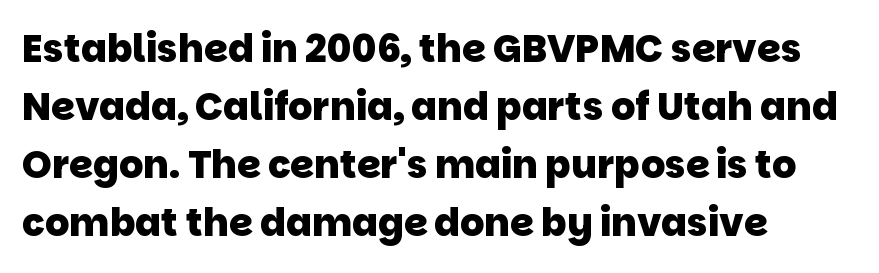
Q: Is the text bold? A: Yes.
Q: Is the typeface a serif or a sans-serif typeface? A: Sans-serif.
Q: Is the text underlined? A: No.
Q: How is the paragraph aligned? A: Left-aligned.
Q: Is the spacing between letters normal or unusually wide? A: Normal.
Q: Is the spacing between lines tight, normal or loose? A: Normal.
Q: Width (condensed, normal, or wide)? A: Normal.
Q: Stroke contrast? A: Low.
Q: x-height? A: Large.
Q: Monospaced? A: No.
